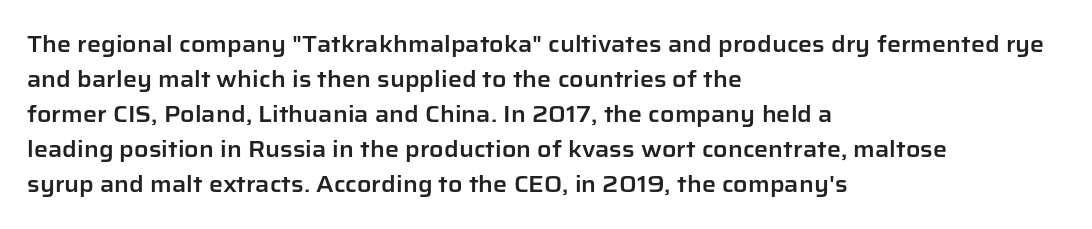
{"italic": "no", "underline": "no", "align": "left", "line_spacing": "normal", "line_spacing_ratio": 1.59, "letter_spacing": "normal", "letter_spacing_em": 0.0, "glyph_px": 22}
